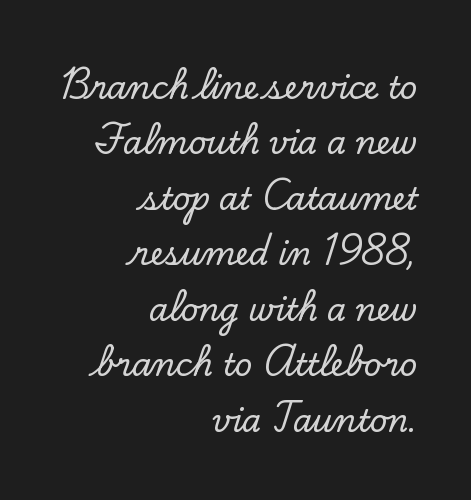
Q: Is the text italic (slanted)? A: Yes.
Q: Is the typeface a serif or a sans-serif typeface? A: Serif.
Q: Is the text underlined? A: No.
Q: How is the paragraph aligned? A: Right-aligned.
Q: Is the spacing between letters normal or unusually wide? A: Normal.
Q: Width (condensed, normal, or wide)? A: Normal.
Q: Stroke contrast? A: Low.
Q: x-height? A: Small.
Q: Monospaced? A: No.
